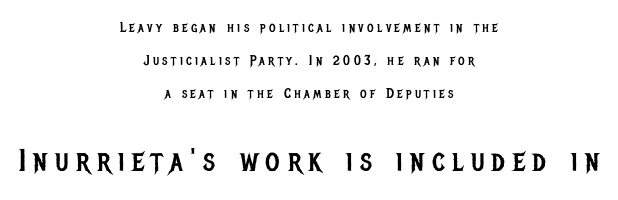
Examine the stroke ends and you'll find no serifs. A typesetter would call this proportional, since set widths differ per character. Between one letter and the next there's a generous, obvious gap. Nope, not italic — everything's standing straight. Whoever set this made the second block the dominant, larger element. The zone under the glyphs is completely vacant.
